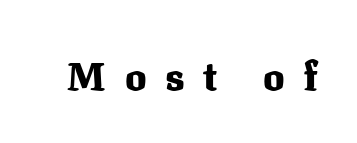
The image shows 40 px heavy serif type, upright; set unusually wide letter spacing (+0.47 em), not underlined; medium stroke contrast and a medium x-height.
